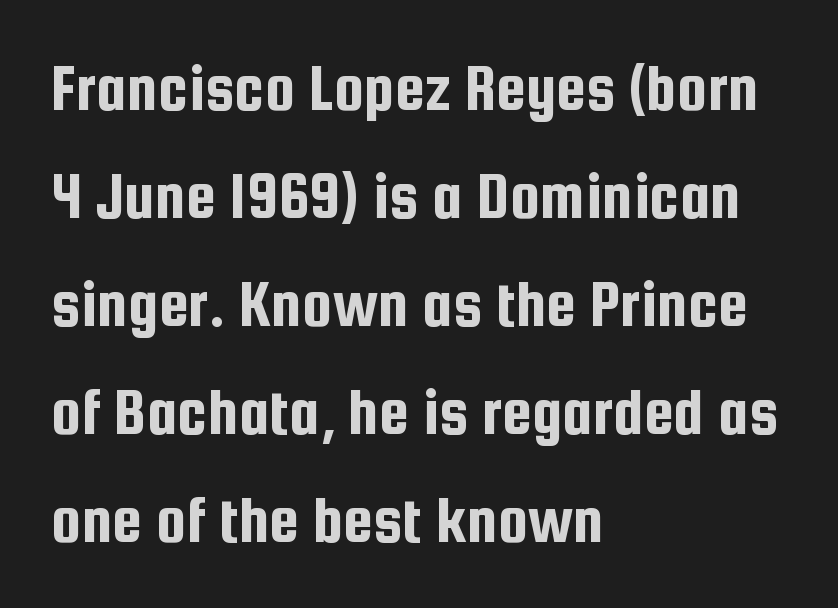
Q: Is the text italic (slanted)? A: No, it is upright.
Q: Is the typeface a serif or a sans-serif typeface? A: Sans-serif.
Q: Is the text underlined? A: No.
Q: How is the paragraph aligned? A: Left-aligned.
Q: Is the spacing between letters normal or unusually wide? A: Normal.
Q: Is the spacing between lines tight, normal or loose? A: Normal.
Q: Width (condensed, normal, or wide)? A: Condensed.
Q: Stroke contrast? A: Low.
Q: x-height? A: Medium.
Q: Monospaced? A: No.
